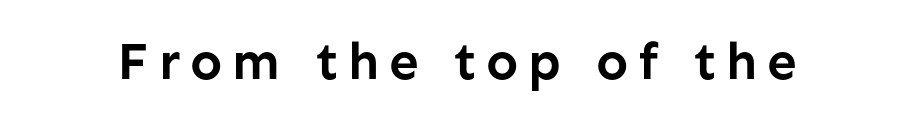
Q: Is the text bold? A: Yes.
Q: Is the text italic (slanted)? A: No, it is upright.
Q: Is the typeface a serif or a sans-serif typeface? A: Sans-serif.
Q: Is the text underlined? A: No.
Q: Width (condensed, normal, or wide)? A: Normal.
Q: Stroke contrast? A: Low.
Q: x-height? A: Medium.
Q: Monospaced? A: No.
